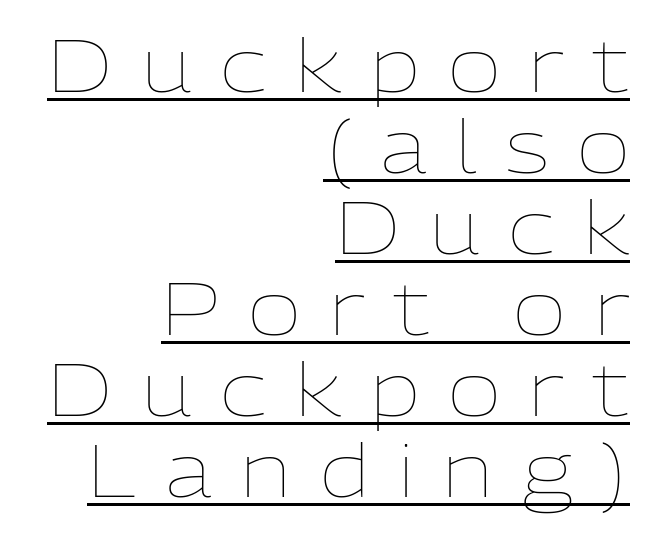
Inter-character spacing is expanded well beyond the font's built-in metrics. Note the varied advance widths — an 'i' is clearly narrower than an 'm'. Underlined type. If you measured baseline to baseline, you'd find a short distance. A roman cut, with each character standing at attention.
